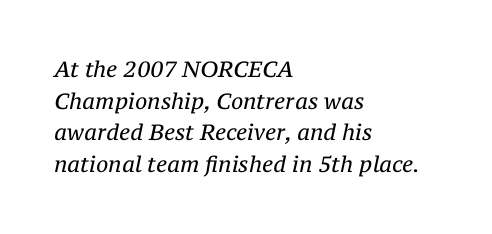
Q: Is the text bold? A: No.
Q: Is the text italic (slanted)? A: Yes, it leans right by about 12 degrees.
Q: Is the text underlined? A: No.
Q: How is the paragraph aligned? A: Left-aligned.
Q: Is the spacing between letters normal or unusually wide? A: Normal.
Q: Is the spacing between lines tight, normal or loose? A: Normal.
